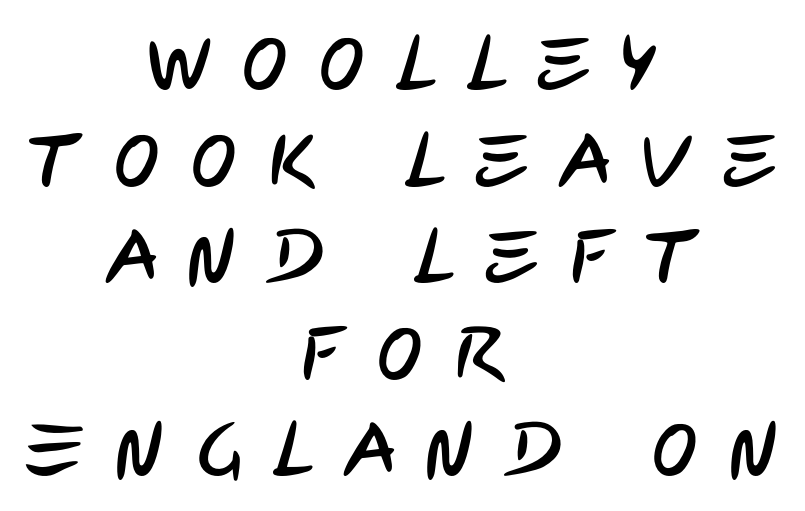
Descenders are the only things crossing below the line. Think of a printed novel: that variable character pitch is what you see here. Alignment: centered. Honestly, the row spacing looks completely unremarkable.
